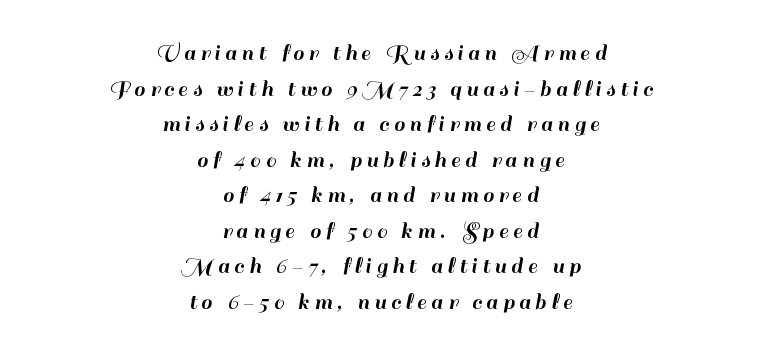
Type without underlining. Caption: expanded tracking, letters set apart. These lines sit exactly where default settings would place them.
